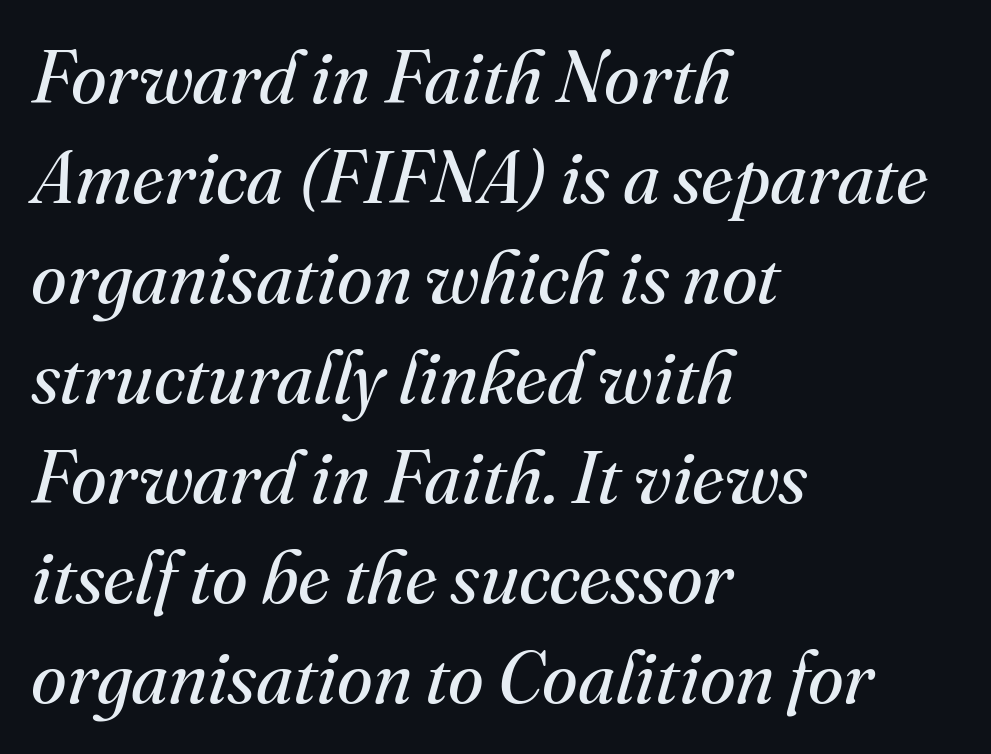
The image shows 73 px regular-weight serif type, italic (leaning right); set left-aligned, normal line spacing (1.37x), normal letter spacing, not underlined; medium stroke contrast and a small x-height.
